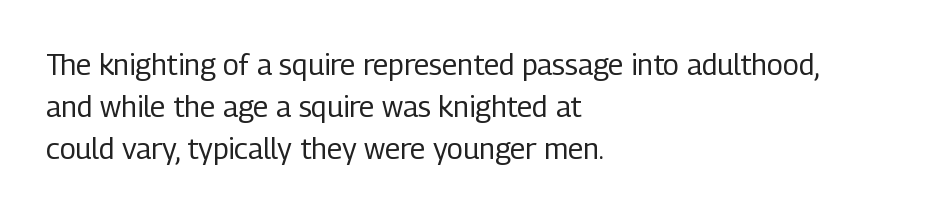
The type is set solid horizontally, with unmodified tracking. Look at the bottom of the vertical strokes: they stop flat, with no serifs. Regular leading. The face used here is proportionally spaced, like ordinary book or web type. Weight class: somewhere from thin through regular. In CSS terms this would be text-align: left.
